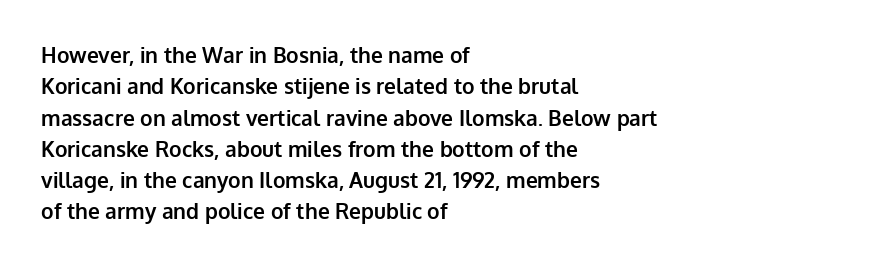
The image shows 21 px bold type, upright; set left-aligned, normal line spacing (1.49x), normal letter spacing, not underlined.
